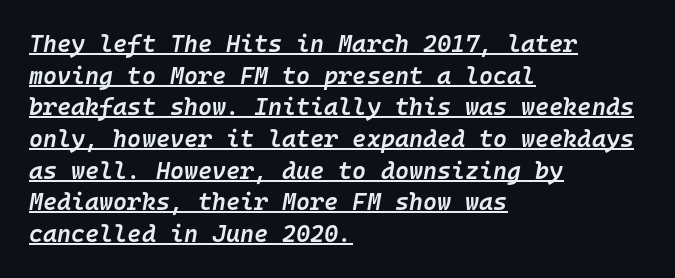
Q: Is the text bold? A: Semi-bold.
Q: Is the text italic (slanted)? A: Yes, it leans right by about 10 degrees.
Q: Is the text underlined? A: Yes.
Q: How is the paragraph aligned? A: Left-aligned.
Q: Is the spacing between letters normal or unusually wide? A: Normal.
Q: Is the spacing between lines tight, normal or loose? A: Normal.
